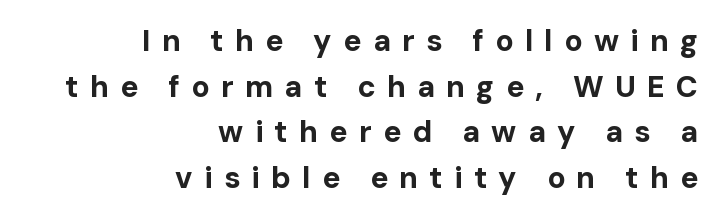
The image shows 30 px bold sans-serif type, upright; set right-aligned, normal line spacing (1.52x), unusually wide letter spacing (+0.38 em), not underlined; low stroke contrast and a medium x-height.
